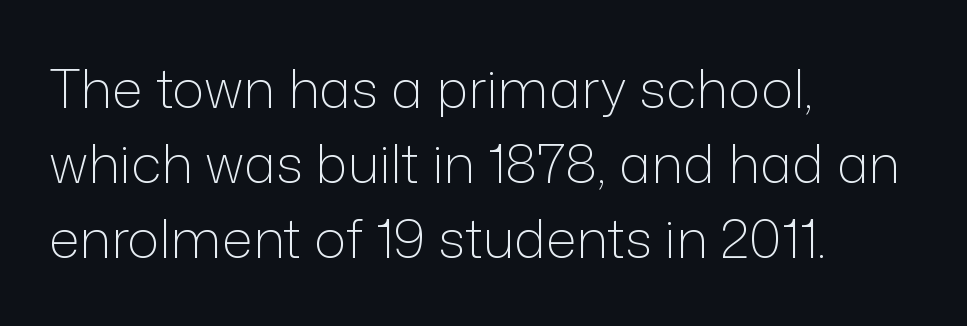
{"serif": "no", "italic": "no", "bold": "no", "weight": "light", "width": "normal", "stroke_contrast": "low", "x_height": "medium", "monospaced": "no", "underline": "no", "align": "left", "line_spacing": "normal", "line_spacing_ratio": 1.39, "letter_spacing": "normal", "letter_spacing_em": 0.0, "glyph_px": 54}
